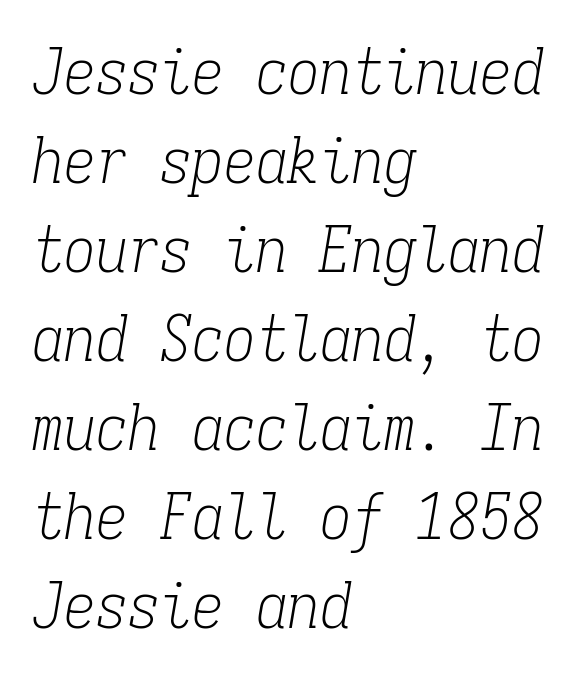
The image shows 64 px light, condensed serif type, italic (leaning right), monospaced; set left-aligned, normal line spacing (1.39x), normal letter spacing, not underlined; low stroke contrast and a medium x-height.
